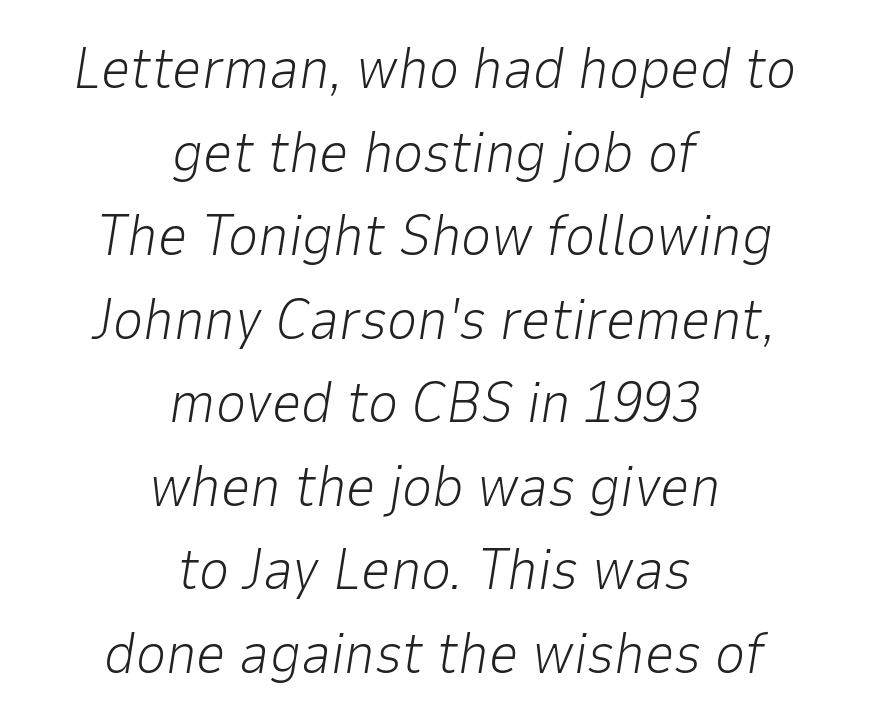
{"italic": "yes", "lean": "right", "slant_degrees": 9, "bold": "no", "weight": "light", "width": "normal", "stroke_contrast": "low", "x_height": "medium", "monospaced": "no", "underline": "no", "align": "center", "line_spacing": "normal", "line_spacing_ratio": 1.44, "letter_spacing": "normal", "letter_spacing_em": 0.0, "glyph_px": 58}
